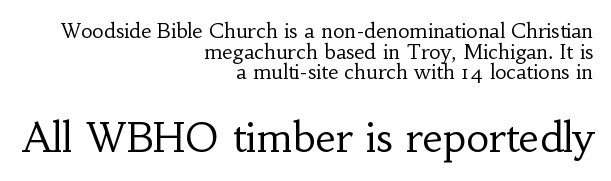
You get the small type first, then a jump to larger type. Upright lettering throughout. Caption: multi-line text, flush right, ragged left. Notice how descenders almost collide with the ascenders below — that's tight leading.
